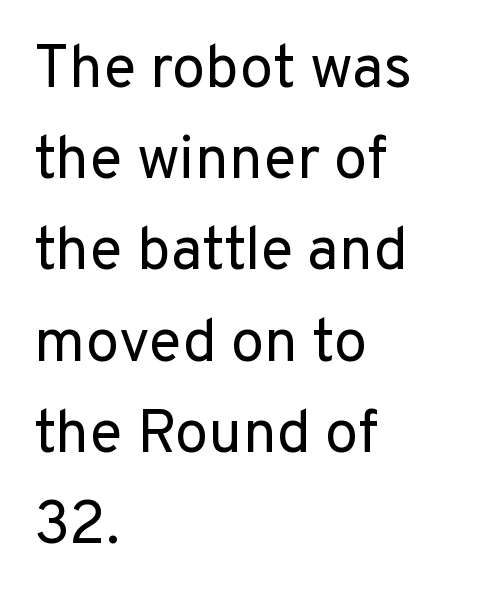
{"serif": "no", "italic": "no", "bold": "no", "weight": "regular", "width": "normal", "stroke_contrast": "low", "x_height": "medium", "monospaced": "no", "underline": "no", "align": "left", "line_spacing": "normal", "line_spacing_ratio": 1.52, "letter_spacing": "normal", "letter_spacing_em": 0.0, "glyph_px": 60}
